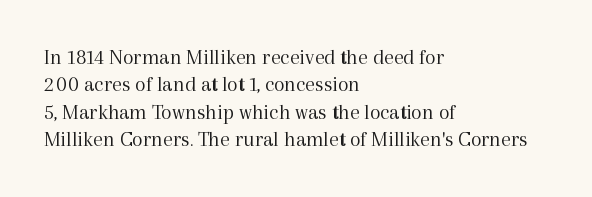
Counters stay open thanks to moderate or lighter strokes. All the whitespace from short lines collects on the right. Normally led — the rows are evenly, conventionally spaced. The glyphs are unaccompanied by any horizontal stroke below them.
